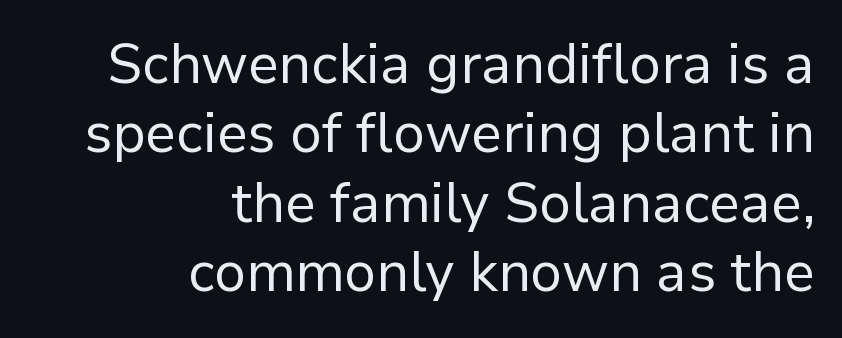
The image shows 55 px regular-weight sans-serif type, upright; set right-aligned, normal line spacing (1.26x), normal letter spacing, not underlined; low stroke contrast and a medium x-height.
